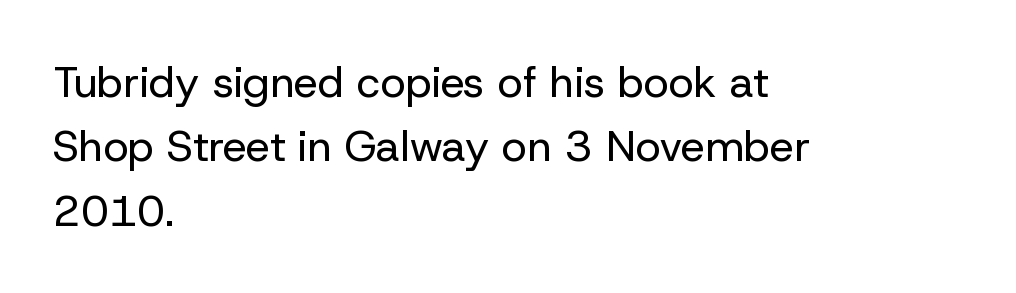
The image shows 43 px regular-weight sans-serif type, upright; set left-aligned, normal line spacing (1.5x), normal letter spacing, not underlined; low stroke contrast and a medium x-height.
